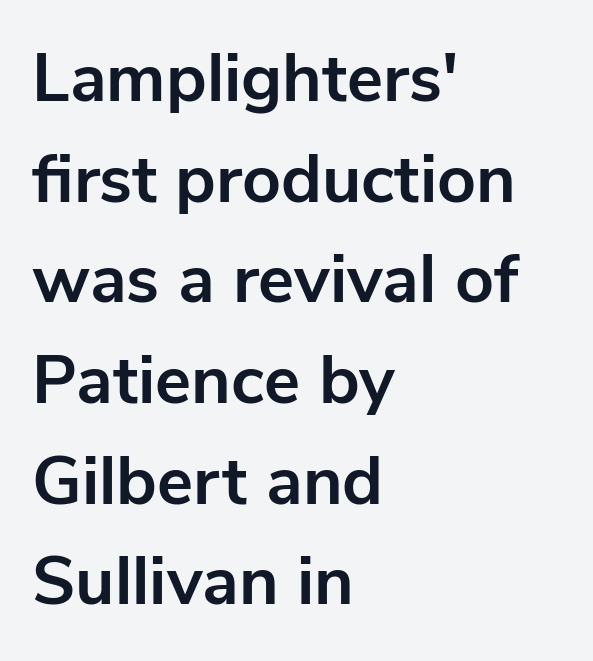
{"serif": "no", "italic": "no", "bold": "yes", "weight": "bold", "width": "normal", "stroke_contrast": "low", "x_height": "medium", "monospaced": "no", "underline": "no", "align": "left", "line_spacing": "normal", "line_spacing_ratio": 1.48, "letter_spacing": "normal", "letter_spacing_em": 0.0, "glyph_px": 68}
